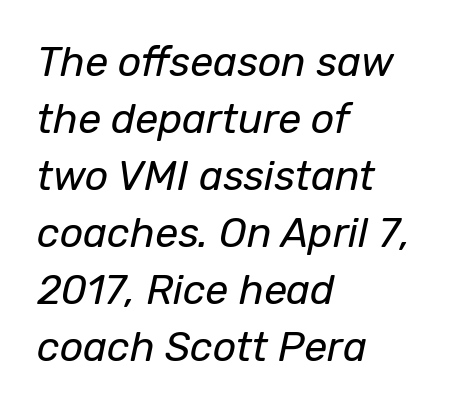
The image shows 41 px regular-weight type, italic (leaning right); set left-aligned, normal line spacing (1.39x), normal letter spacing, not underlined; low stroke contrast and a medium x-height.
